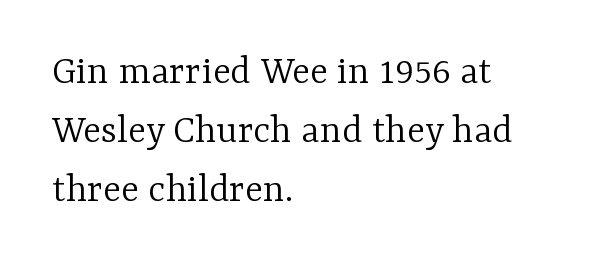
The image shows 42 px light serif type, upright; set left-aligned, normal line spacing (1.41x), normal letter spacing, not underlined; low stroke contrast and a medium x-height.
